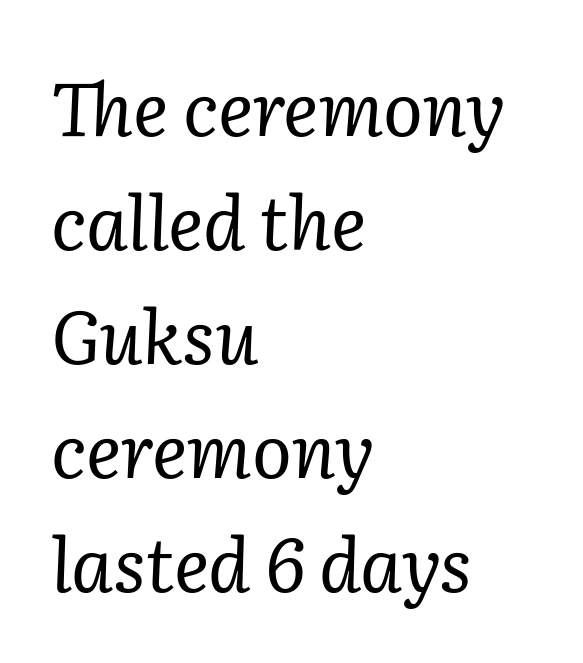
Q: Is the text bold? A: No.
Q: Is the text italic (slanted)? A: Yes, it leans right by about 2 degrees.
Q: Is the typeface a serif or a sans-serif typeface? A: Serif.
Q: Is the text underlined? A: No.
Q: How is the paragraph aligned? A: Left-aligned.
Q: Is the spacing between letters normal or unusually wide? A: Normal.
Q: Is the spacing between lines tight, normal or loose? A: Normal.
Q: Width (condensed, normal, or wide)? A: Normal.
Q: Stroke contrast? A: Low.
Q: x-height? A: Medium.
Q: Monospaced? A: No.
